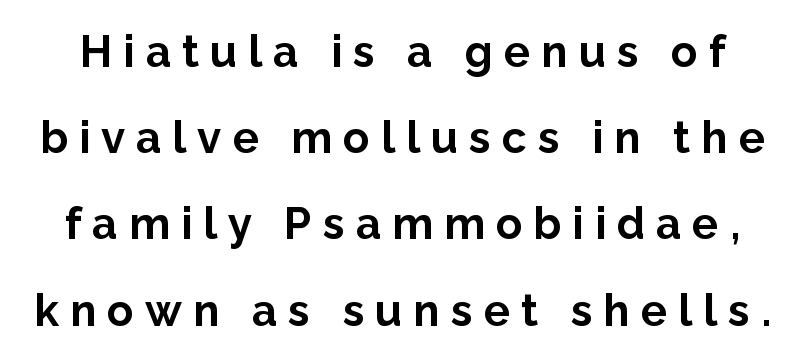
{"serif": "no", "italic": "no", "bold": "yes", "weight": "bold", "width": "normal", "stroke_contrast": "low", "x_height": "medium", "monospaced": "no", "underline": "no", "line_spacing": "loose", "line_spacing_ratio": 1.96, "letter_spacing": "wide", "letter_spacing_em": 0.25, "glyph_px": 44}
